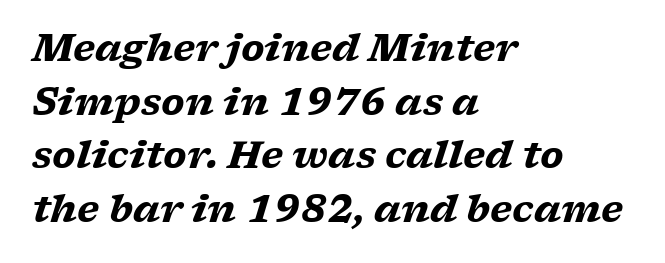
{"serif": "yes", "italic": "yes", "lean": "right", "slant_degrees": 17, "bold": "yes", "weight": "heavy", "width": "wide", "stroke_contrast": "low", "x_height": "medium", "monospaced": "no", "underline": "no", "align": "left", "line_spacing": "normal", "line_spacing_ratio": 1.45, "letter_spacing": "normal", "letter_spacing_em": 0.0, "glyph_px": 37}
